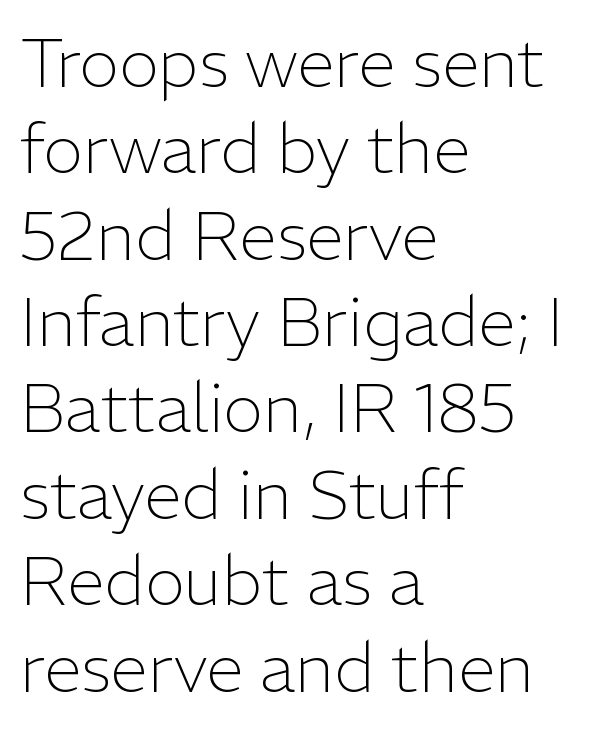
The image shows 68 px light sans-serif type, upright; set left-aligned, normal line spacing (1.27x), normal letter spacing, not underlined; low stroke contrast and a medium x-height.
